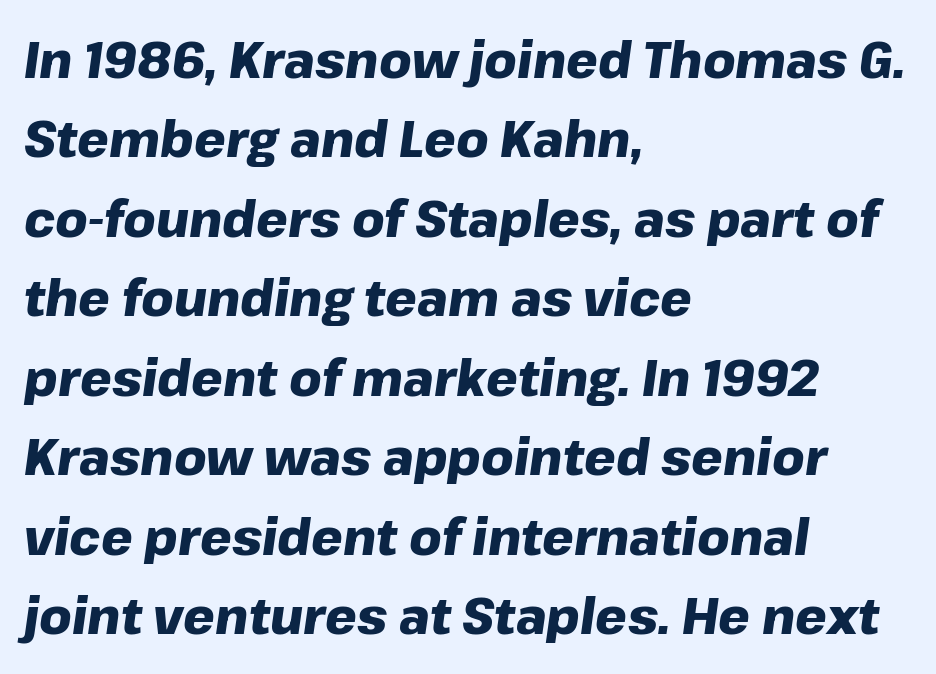
Each letter keeps its own natural width here, so spacing adapts to shape. The face used here is rendered with its standard letterfit. Notice how the stems are inclined rather than vertical — that's the hallmark of italics. This sample keeps an unexceptional amount of space between lines. The baseline area is clear.
